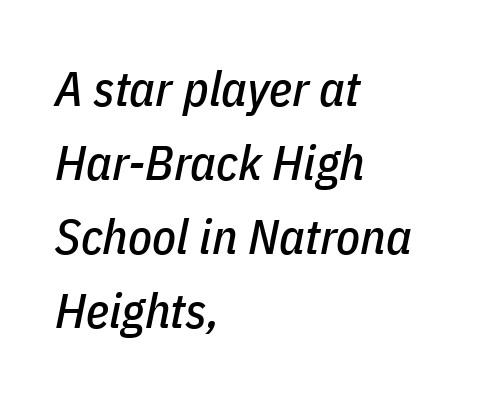
Bare-footed words on every line. The rag falls on the right side of this text block. Horizontal bands of white between lines are of average thickness. An italicized treatment has been applied to the whole sample. How are the letters spaced? Ordinarily, with no added tracking.
